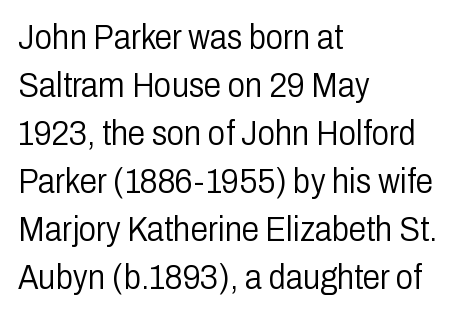
Q: Is the text bold? A: No.
Q: Is the text italic (slanted)? A: No, it is upright.
Q: Is the typeface a serif or a sans-serif typeface? A: Sans-serif.
Q: Is the text underlined? A: No.
Q: How is the paragraph aligned? A: Left-aligned.
Q: Is the spacing between letters normal or unusually wide? A: Normal.
Q: Is the spacing between lines tight, normal or loose? A: Normal.
Q: Width (condensed, normal, or wide)? A: Condensed.
Q: Stroke contrast? A: Low.
Q: x-height? A: Medium.
Q: Monospaced? A: No.
